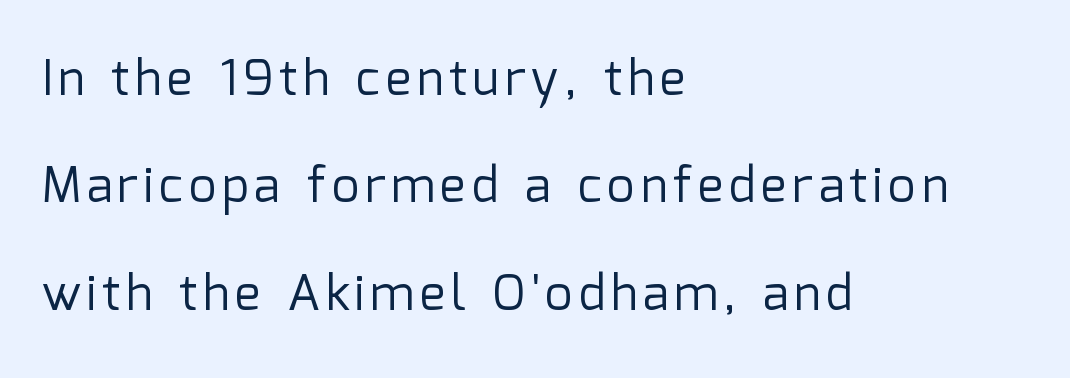
{"serif": "no", "italic": "no", "bold": "no", "weight": "regular", "width": "normal", "stroke_contrast": "low", "x_height": "medium", "monospaced": "no", "underline": "no", "align": "left", "line_spacing": "loose", "line_spacing_ratio": 2.19, "glyph_px": 49}
